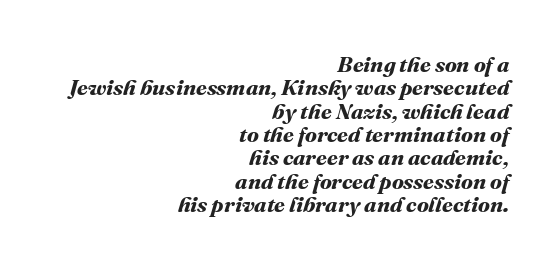
{"bold": "yes", "underline": "no", "align": "right", "line_spacing": "tight", "line_spacing_ratio": 1.06, "letter_spacing": "normal", "letter_spacing_em": 0.0, "glyph_px": 22}
